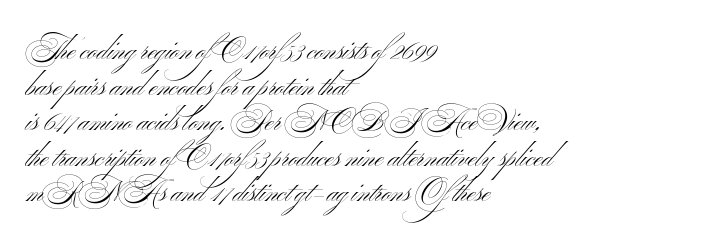
Q: Is the text bold? A: No.
Q: Is the text italic (slanted)? A: Yes.
Q: Is the typeface a serif or a sans-serif typeface? A: Sans-serif.
Q: Is the text underlined? A: No.
Q: How is the paragraph aligned? A: Left-aligned.
Q: Is the spacing between letters normal or unusually wide? A: Normal.
Q: Is the spacing between lines tight, normal or loose? A: Normal.
Q: Width (condensed, normal, or wide)? A: Wide.
Q: Stroke contrast? A: Medium.
Q: x-height? A: Small.
Q: Monospaced? A: No.
